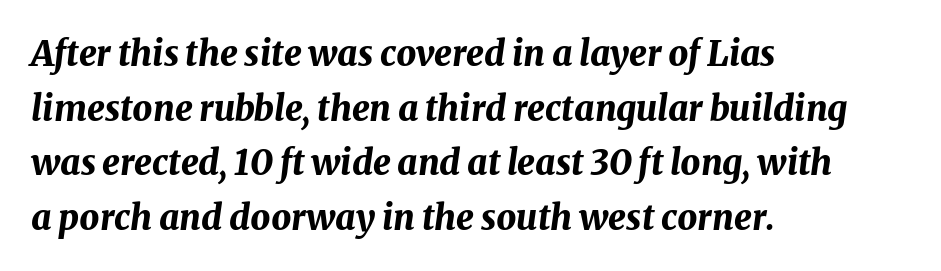
The image shows 35 px bold type, italic (leaning right); set left-aligned, normal line spacing (1.56x), normal letter spacing, not underlined; medium stroke contrast and a medium x-height.
